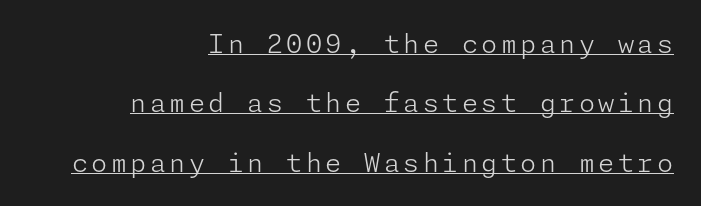
The string is rendered with underlining switched on. Alignment: flush right. A roman cut, with each character standing at attention. Regarding leading, the lines here are spaced well apart. Is the type heavy? It reads as light-to-regular instead.
